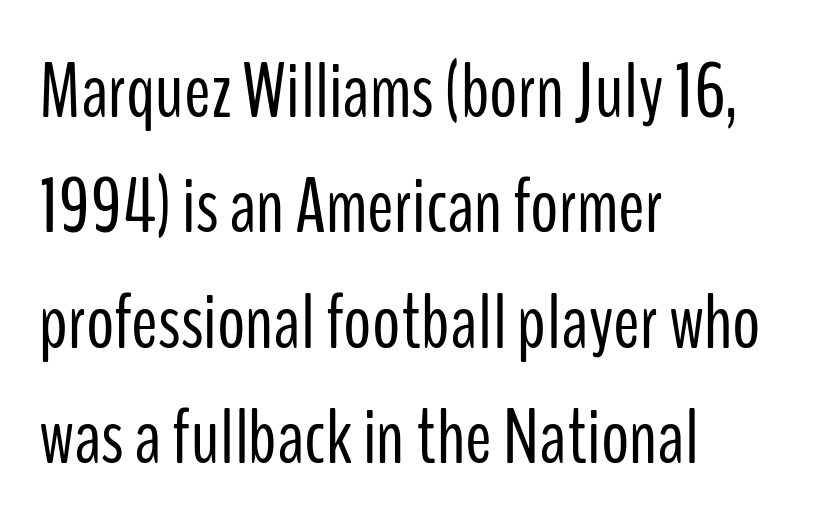
Q: Is the text bold? A: No.
Q: Is the text italic (slanted)? A: No, it is upright.
Q: Is the typeface a serif or a sans-serif typeface? A: Sans-serif.
Q: Is the text underlined? A: No.
Q: How is the paragraph aligned? A: Left-aligned.
Q: Is the spacing between letters normal or unusually wide? A: Normal.
Q: Is the spacing between lines tight, normal or loose? A: Normal.
Q: Width (condensed, normal, or wide)? A: Condensed.
Q: Stroke contrast? A: Low.
Q: x-height? A: Medium.
Q: Monospaced? A: No.
